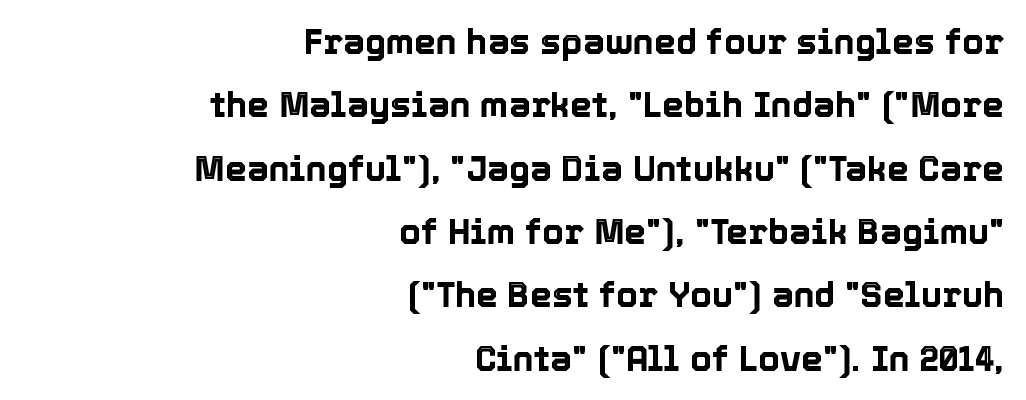
{"italic": "no", "width": "normal", "x_height": "medium", "monospaced": "no", "underline": "no", "align": "right", "line_spacing_ratio": 1.81, "letter_spacing": "normal", "letter_spacing_em": 0.0, "glyph_px": 35}
